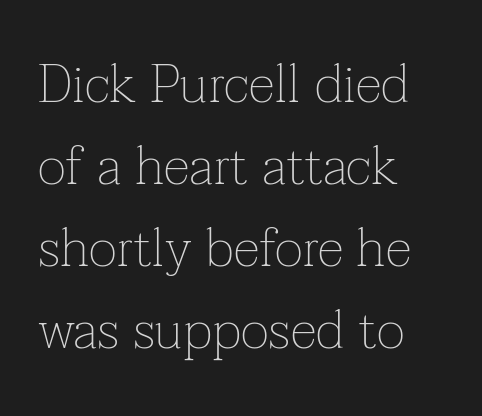
The image shows 54 px thin serif type, upright; set left-aligned, normal line spacing (1.52x), normal letter spacing, not underlined; low stroke contrast and a medium x-height.
